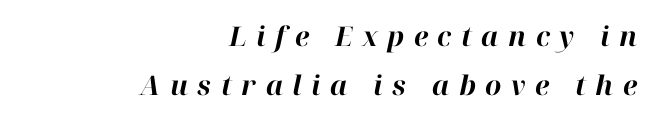
The image shows 27 px bold type, italic (leaning right); set right-aligned, line spacing 1.83x, unusually wide letter spacing (+0.35 em), not underlined.
